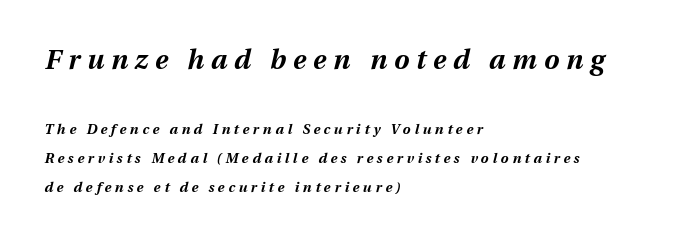
{"italic": "yes", "lean": "right", "slant_degrees": 12, "bold": "yes", "underline": "no", "align": "left", "line_spacing": "loose", "line_spacing_ratio": 2.06, "letter_spacing": "wide", "letter_spacing_em": 0.26, "larger_block": "first", "size_ratio": 1.93, "glyph_px": 27}
